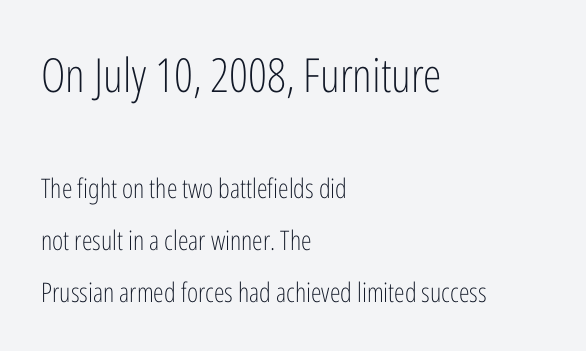
The face used here is proportionally spaced, like ordinary book or web type. The text block is weighted toward the left margin, trailing off unevenly rightward. When letters stand straight like this, we call the style roman or upright. Is the type heavy? It reads as light-to-regular instead. Quick note: interline space is abundant.
